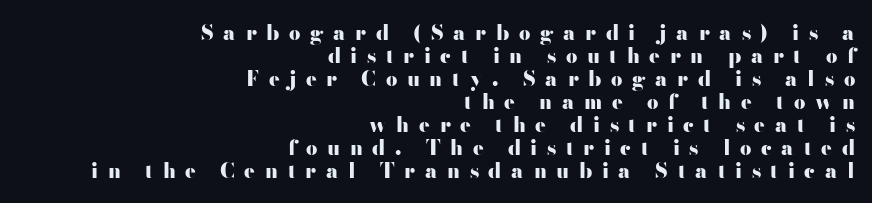
Q: Is the text bold? A: Yes.
Q: Is the text italic (slanted)? A: No, it is upright.
Q: Is the text underlined? A: No.
Q: How is the paragraph aligned? A: Right-aligned.
Q: Is the spacing between letters normal or unusually wide? A: Unusually wide.
Q: Is the spacing between lines tight, normal or loose? A: Tight.
